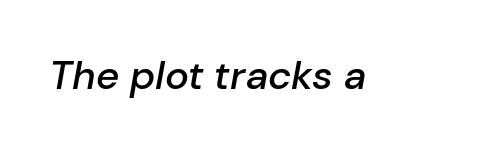
The image shows 40 px semibold type, italic (leaning right); set normal letter spacing, not underlined; low stroke contrast and a medium x-height.
